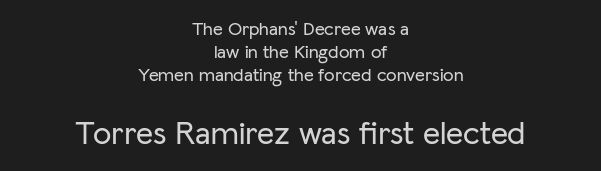
Q: Is the text italic (slanted)? A: No, it is upright.
Q: Is the typeface a serif or a sans-serif typeface? A: Sans-serif.
Q: Is the text underlined? A: No.
Q: How is the paragraph aligned? A: Centered.
Q: Is the spacing between letters normal or unusually wide? A: Normal.
Q: Which block of text is set in a larger size, the first (top) or the second (bottom)? A: The second (bottom) one.
Q: Width (condensed, normal, or wide)? A: Normal.
Q: Stroke contrast? A: Low.
Q: x-height? A: Medium.
Q: Monospaced? A: No.
